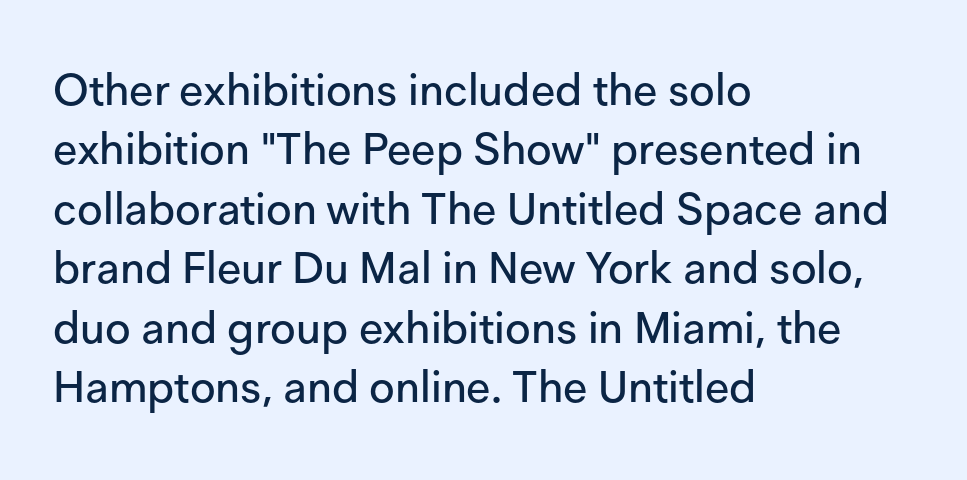
{"serif": "no", "italic": "no", "width": "normal", "stroke_contrast": "low", "x_height": "medium", "monospaced": "no", "underline": "no", "align": "left", "line_spacing": "normal", "line_spacing_ratio": 1.35, "letter_spacing": "normal", "letter_spacing_em": 0.0, "glyph_px": 44}
